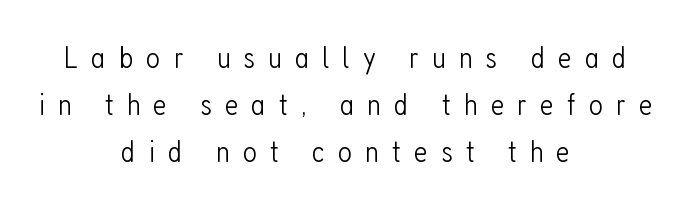
Stems and bowls with no extra thickness — not bold. Proportional: the letters do not fall into vertical columns. Designer's note — italics off, roman on. Successive baselines arrive at the customary interval.
